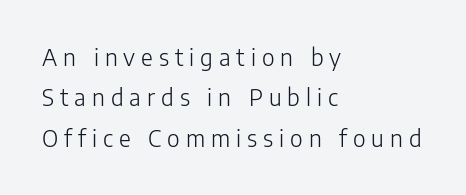
Q: Is the text bold? A: No.
Q: Is the text italic (slanted)? A: No, it is upright.
Q: Is the text underlined? A: No.
Q: How is the paragraph aligned? A: Left-aligned.
Q: Is the spacing between letters normal or unusually wide? A: Unusually wide.
